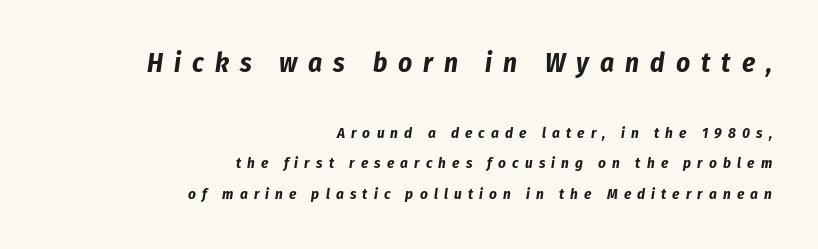
The image shows 27 px bold type, italic (leaning right); set right-aligned, loose line spacing (2.04x), unusually wide letter spacing (+0.41 em), not underlined; the first (top) block is 1.8x larger.
